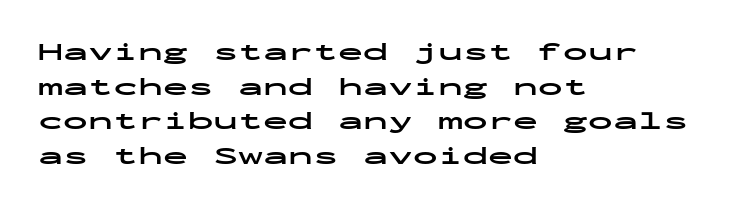
The type sits square on the baseline with zero lean. Summary of weight: heavy, a full bold. Rule under the text: the space is simply empty. Is the letter spacing exaggerated? No — it looks like the ordinary default.
